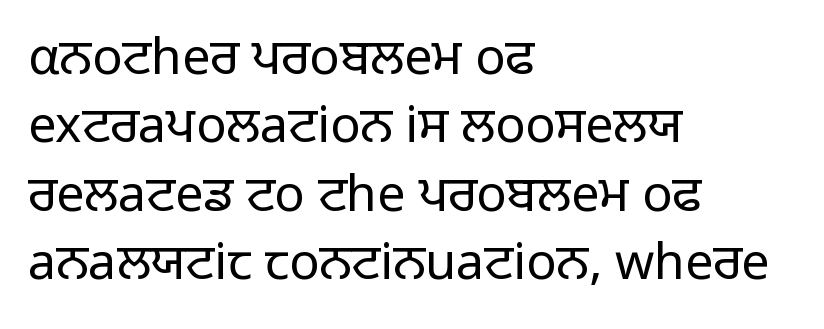
The image shows 50 px regular-weight sans-serif type, upright; set left-aligned, normal line spacing (1.37x), normal letter spacing, not underlined; low stroke contrast and a medium x-height.
